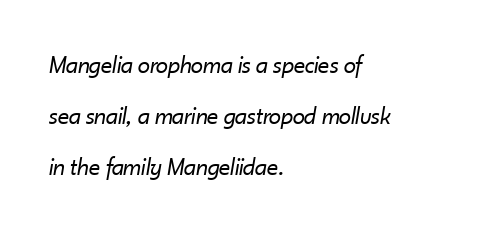
The letterforms sit at book weight or below. How would I describe the line gaps? Wide and relaxed. Where is the straight margin? On the left. Bare-footed words on every line. Observe the ordinary spacing: letters are neighbours, not strangers. Rendered with sloped, italic letterforms.
